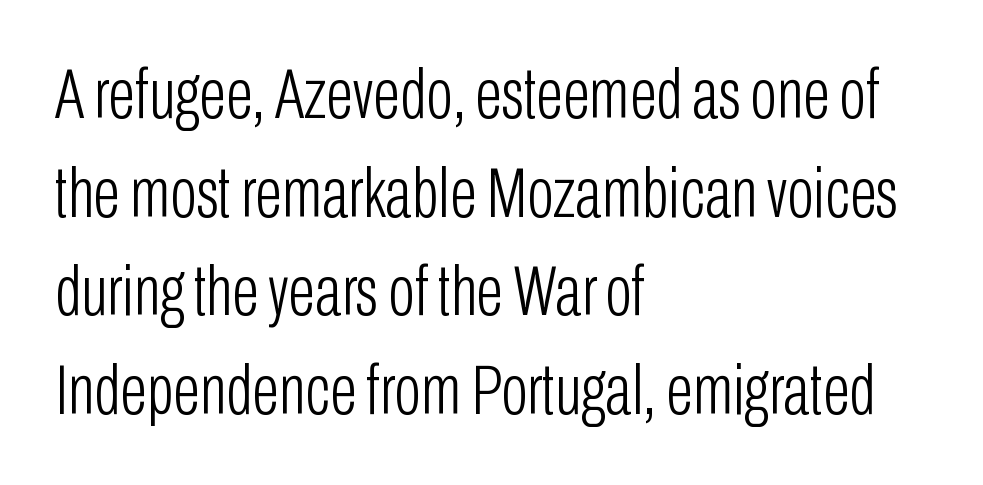
Posture: straight, roman, zero tilt. Heaviness? Minimal to ordinary, like unemphasized prose. How are the letters spaced? Ordinarily, with no added tracking. Here the designer chose a conventional face with non-uniform glyph widths. Descenders hang freely into open space. This sample uses a sans-serif face.
